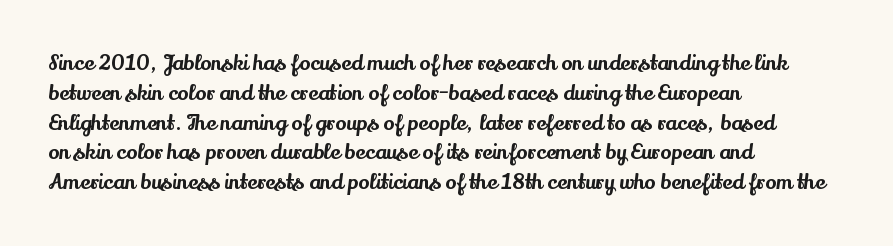
Q: Is the text italic (slanted)? A: Yes.
Q: Is the text underlined? A: No.
Q: How is the paragraph aligned? A: Left-aligned.
Q: Is the spacing between letters normal or unusually wide? A: Normal.
Q: Is the spacing between lines tight, normal or loose? A: Normal.
